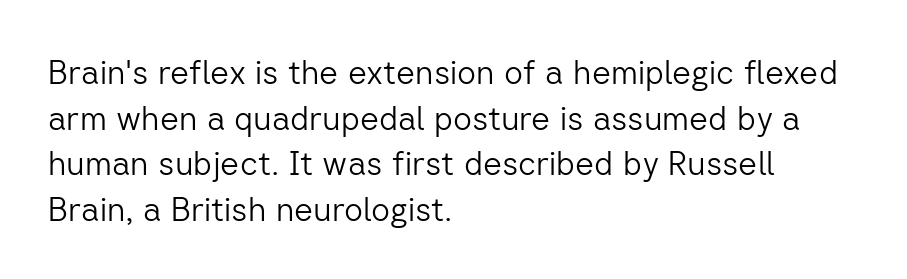
{"serif": "no", "italic": "no", "bold": "no", "weight": "light", "width": "normal", "stroke_contrast": "low", "x_height": "medium", "monospaced": "no", "underline": "no", "align": "left", "line_spacing": "normal", "line_spacing_ratio": 1.38, "letter_spacing": "normal", "letter_spacing_em": 0.0, "glyph_px": 33}
